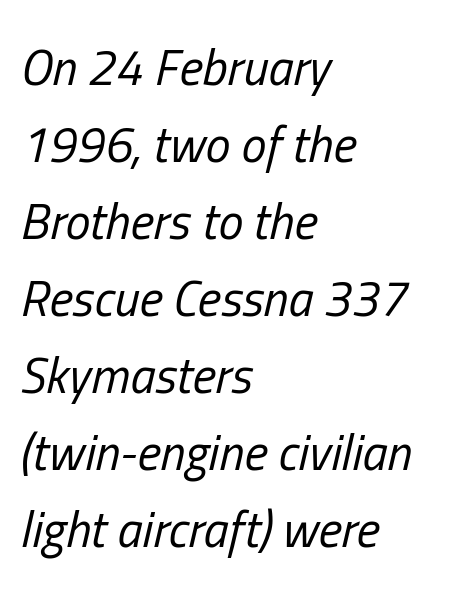
{"italic": "yes", "lean": "right", "slant_degrees": 13, "bold": "no", "weight": "regular", "width": "condensed", "stroke_contrast": "low", "x_height": "medium", "monospaced": "no", "underline": "no", "align": "left", "line_spacing": "normal", "line_spacing_ratio": 1.54, "letter_spacing": "normal", "letter_spacing_em": 0.0, "glyph_px": 50}
